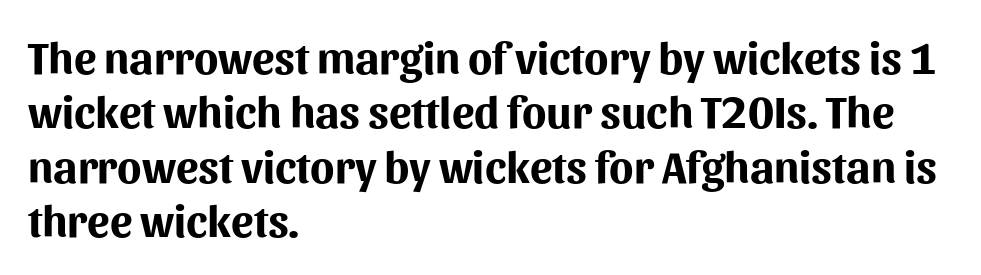
Q: Is the text bold? A: Yes.
Q: Is the text italic (slanted)? A: No, it is upright.
Q: Is the typeface a serif or a sans-serif typeface? A: Sans-serif.
Q: Is the text underlined? A: No.
Q: How is the paragraph aligned? A: Left-aligned.
Q: Is the spacing between letters normal or unusually wide? A: Normal.
Q: Width (condensed, normal, or wide)? A: Normal.
Q: Stroke contrast? A: Medium.
Q: x-height? A: Medium.
Q: Monospaced? A: No.
